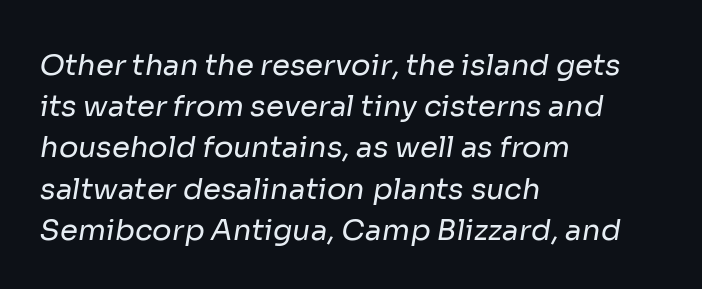
The weight would be labelled regular, book, light, or lighter still. Whoever set this chose a conventional vertical rhythm. This sample has the flowing, uneven cadence of proportional lettering. The words here are not underlined. Short note: letters normally spaced. Check where the strokes stop: nothing finishes them off — pure sans.
